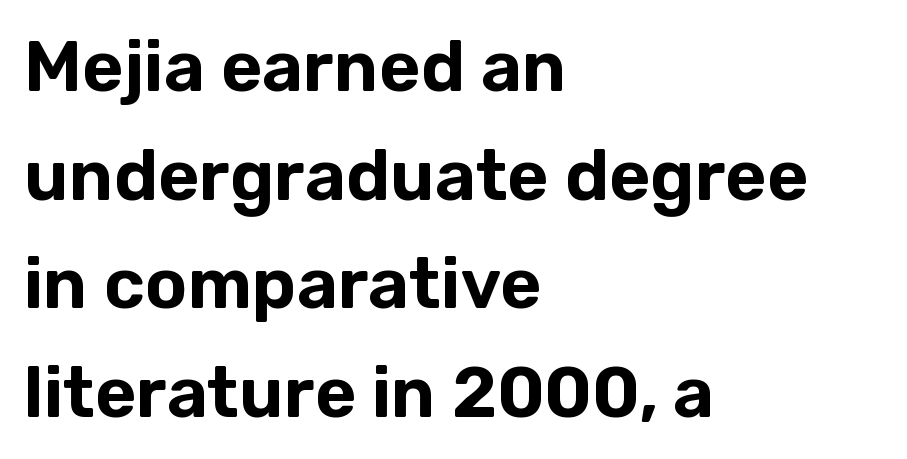
Q: Is the text italic (slanted)? A: No, it is upright.
Q: Is the typeface a serif or a sans-serif typeface? A: Sans-serif.
Q: Is the text underlined? A: No.
Q: How is the paragraph aligned? A: Left-aligned.
Q: Is the spacing between letters normal or unusually wide? A: Normal.
Q: Is the spacing between lines tight, normal or loose? A: Normal.
Q: Width (condensed, normal, or wide)? A: Normal.
Q: Stroke contrast? A: Low.
Q: x-height? A: Medium.
Q: Monospaced? A: No.
